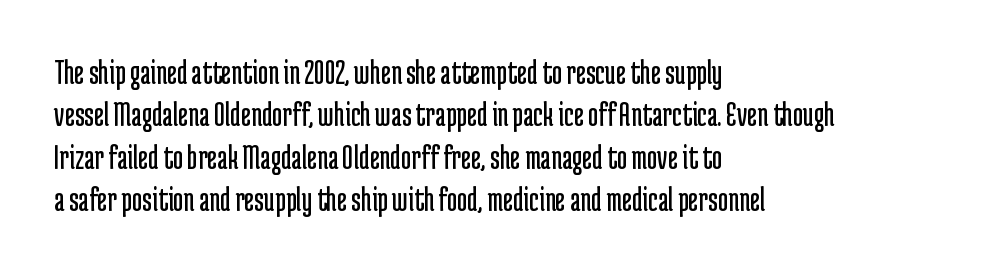
Q: Is the text bold? A: No.
Q: Is the text italic (slanted)? A: No, it is upright.
Q: Is the typeface a serif or a sans-serif typeface? A: Sans-serif.
Q: Is the text underlined? A: No.
Q: How is the paragraph aligned? A: Left-aligned.
Q: Is the spacing between letters normal or unusually wide? A: Normal.
Q: Width (condensed, normal, or wide)? A: Condensed.
Q: Stroke contrast? A: Low.
Q: x-height? A: Medium.
Q: Monospaced? A: No.
